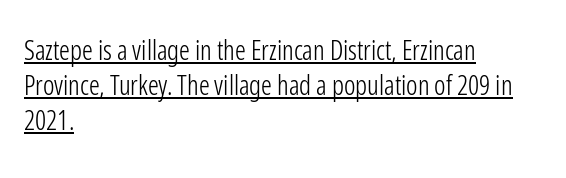
The image shows 27 px text type, upright; set left-aligned, normal line spacing (1.29x), normal letter spacing, underlined.
